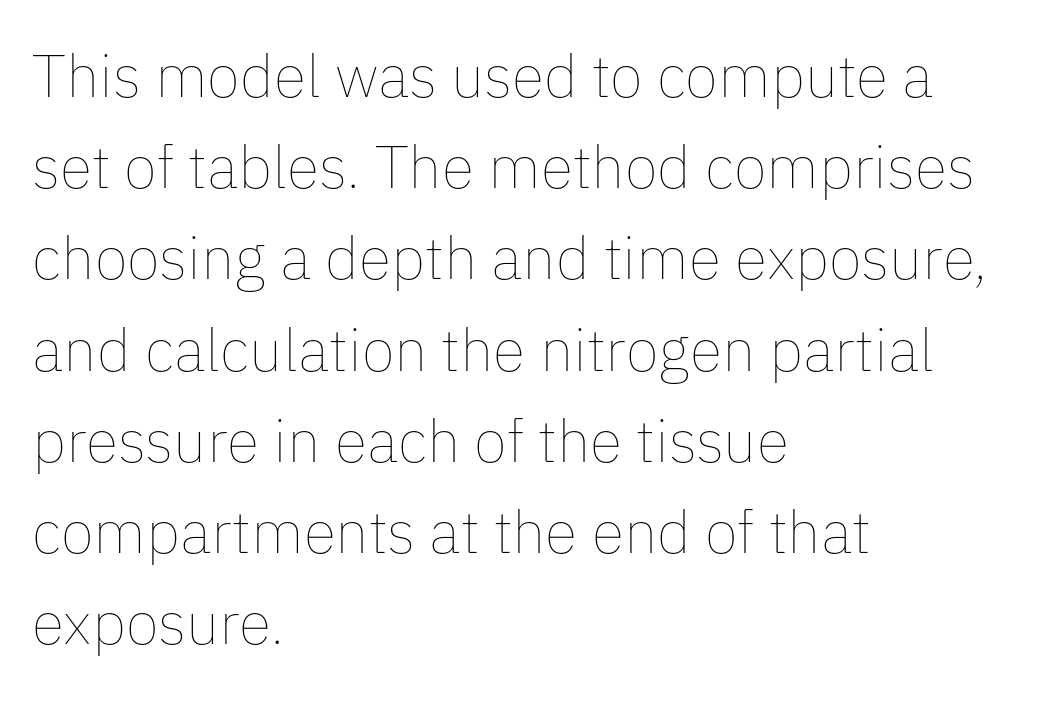
The image shows 60 px thin type, upright; set left-aligned, normal line spacing (1.52x), normal letter spacing, not underlined; low stroke contrast and a medium x-height.
